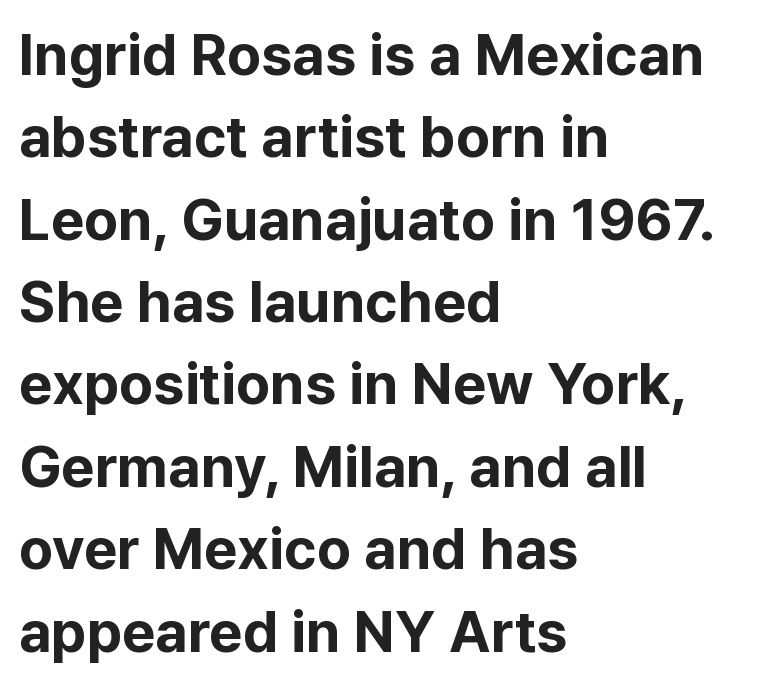
Q: Is the text bold? A: Yes.
Q: Is the text italic (slanted)? A: No, it is upright.
Q: Is the typeface a serif or a sans-serif typeface? A: Sans-serif.
Q: Is the text underlined? A: No.
Q: How is the paragraph aligned? A: Left-aligned.
Q: Is the spacing between letters normal or unusually wide? A: Normal.
Q: Is the spacing between lines tight, normal or loose? A: Normal.
Q: Width (condensed, normal, or wide)? A: Normal.
Q: Stroke contrast? A: Low.
Q: x-height? A: Medium.
Q: Monospaced? A: No.
